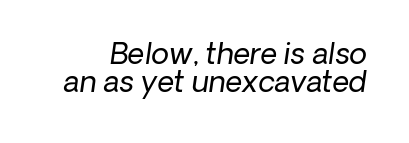
{"italic": "yes", "lean": "right", "slant_degrees": 8, "bold": "no", "weight": "regular", "width": "normal", "stroke_contrast": "low", "x_height": "medium", "monospaced": "no", "underline": "no", "line_spacing": "tight", "line_spacing_ratio": 0.98, "letter_spacing": "normal", "letter_spacing_em": 0.0, "glyph_px": 29}
